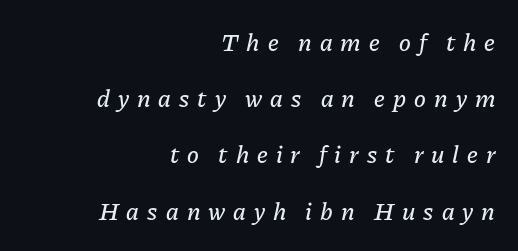
The image shows 25 px text type, italic (leaning right); set right-aligned, loose line spacing (2.25x), unusually wide letter spacing (+0.32 em), not underlined.
